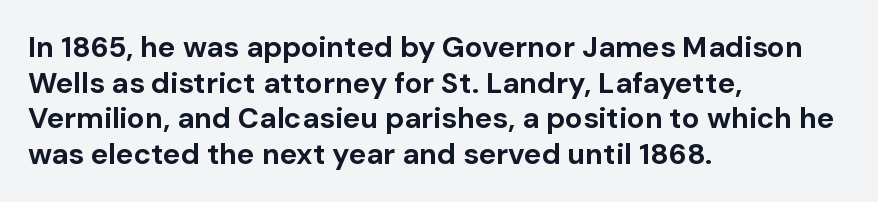
{"serif": "no", "italic": "no", "bold": "yes", "weight": "bold", "width": "normal", "stroke_contrast": "low", "x_height": "medium", "monospaced": "no", "underline": "no", "align": "left", "line_spacing_ratio": 1.23, "letter_spacing": "normal", "letter_spacing_em": 0.0, "glyph_px": 29}
